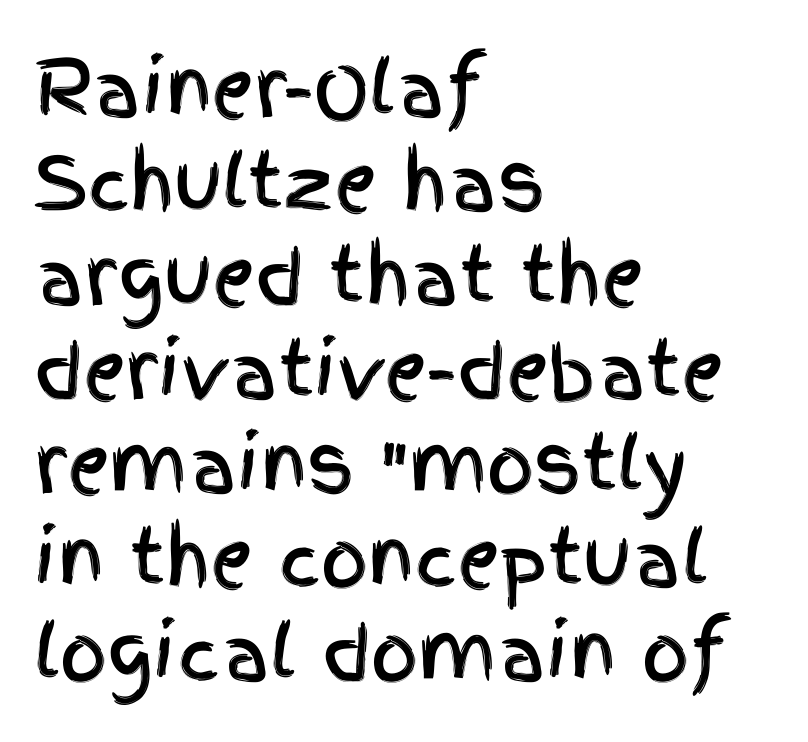
The line-height multiplier appears to be the usual default. Here the designer chose a conventional face with non-uniform glyph widths. The rendering anchors every line to the left-hand side. A clean baseline with only descenders dipping below it.
